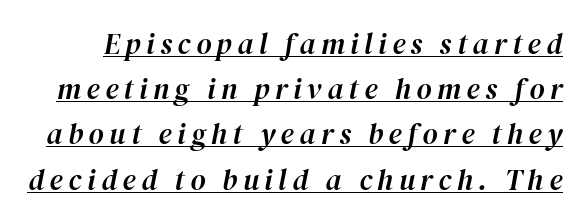
{"italic": "yes", "lean": "right", "slant_degrees": 12, "width": "normal", "stroke_contrast": "high", "x_height": "medium", "monospaced": "no", "underline": "yes", "line_spacing": "normal", "line_spacing_ratio": 1.56, "glyph_px": 29}
